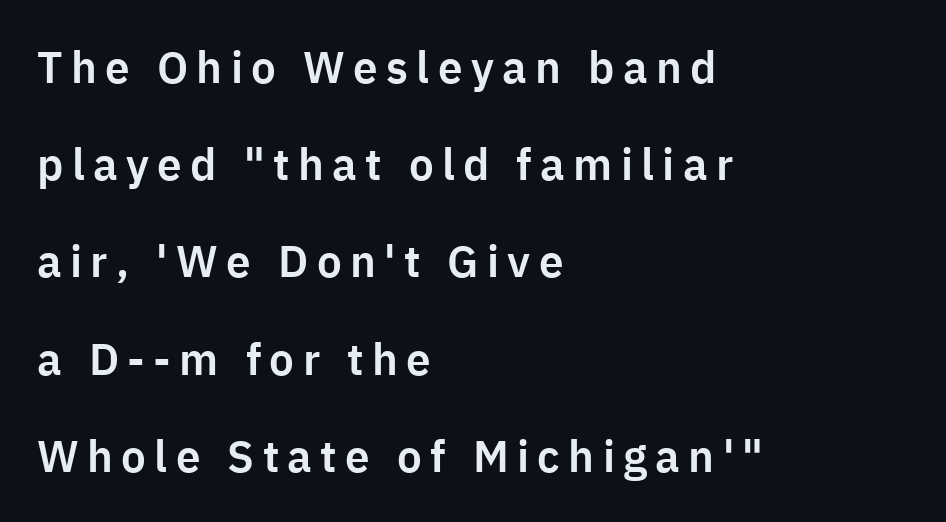
This sample uses a sans-serif face. Letters rest on an invisible, unmarked baseline. These lines are rendered in a variable-pitch font. How would I describe the line gaps? Wide and relaxed. Every character sits straight up, as roman type does.
